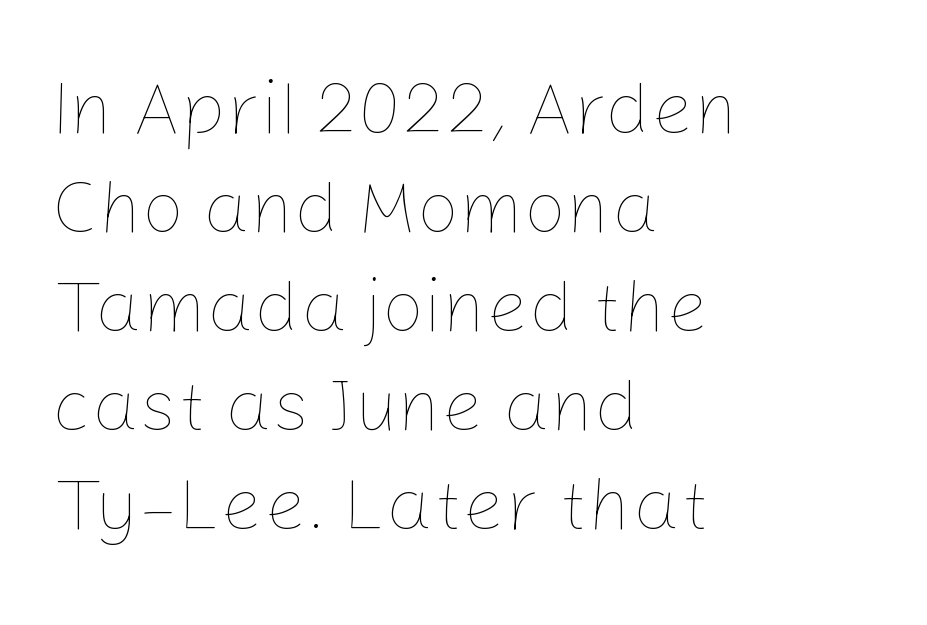
Tracking here is standard; glyphs follow each other at the usual distance. No heavy texture on the line: the type isn't bold. It's the straight-up-and-down kind of type. Descenders are the only things crossing below the line.
